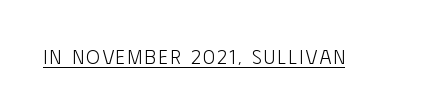
Q: Is the text bold? A: No.
Q: Is the text italic (slanted)? A: No, it is upright.
Q: Is the text underlined? A: Yes.
